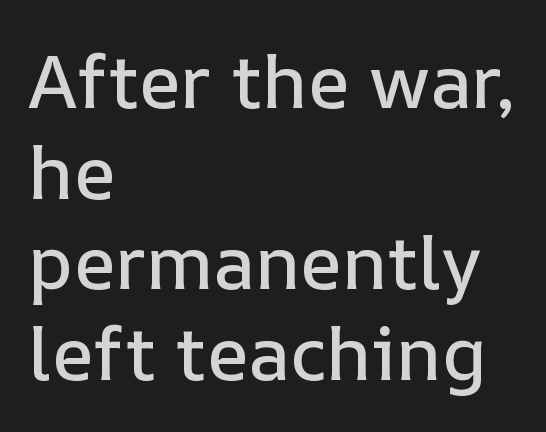
Casual observation: everything's shoved over to the left. The words here are not underlined. The rendering keeps characters at their native spacing. Do the characters align in a grid? No, the font is proportional. Do the letters lean? They stand straight.
